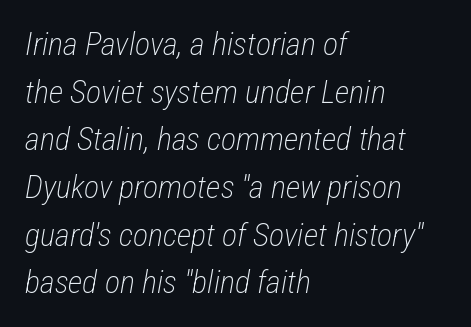
The image shows 32 px light, condensed type, italic (leaning right); set left-aligned, normal line spacing (1.49x), normal letter spacing, not underlined; low stroke contrast and a medium x-height.
